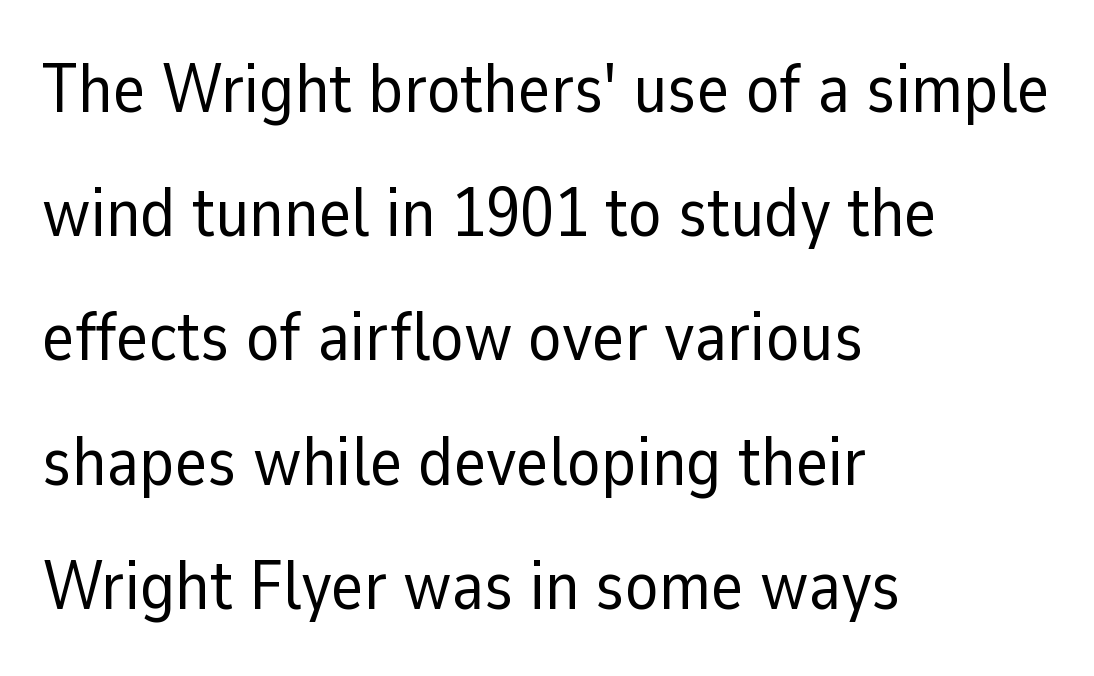
Spacing verdict: proportional, widths tailored to each character. A student would call this left alignment; a typographer would say flush left, rag right. Honestly, there is no underline to notice here at all. Nothing heavy about these letters — not bold at all. The specimen reads as upright at a glance. The letters carry no serifs — their stems end cleanly without finishing strokes.
